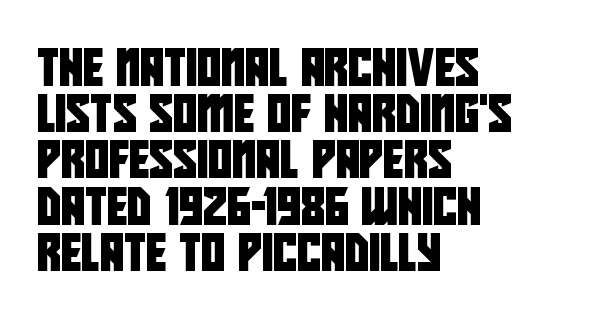
Q: Is the typeface a serif or a sans-serif typeface? A: Sans-serif.
Q: Is the text underlined? A: No.
Q: How is the paragraph aligned? A: Left-aligned.
Q: Is the spacing between letters normal or unusually wide? A: Normal.
Q: Is the spacing between lines tight, normal or loose? A: Normal.
Q: Width (condensed, normal, or wide)? A: Condensed.
Q: Stroke contrast? A: Low.
Q: x-height? A: Large.
Q: Monospaced? A: No.
